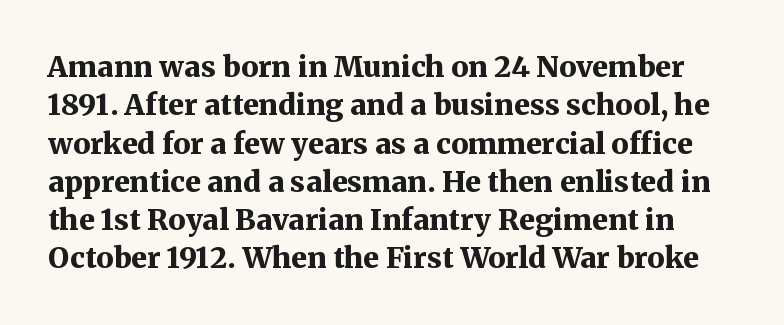
Q: Is the text bold? A: Yes.
Q: Is the text italic (slanted)? A: No, it is upright.
Q: Is the typeface a serif or a sans-serif typeface? A: Serif.
Q: Is the text underlined? A: No.
Q: Is the spacing between letters normal or unusually wide? A: Normal.
Q: Is the spacing between lines tight, normal or loose? A: Normal.
Q: Width (condensed, normal, or wide)? A: Normal.
Q: Stroke contrast? A: Medium.
Q: x-height? A: Medium.
Q: Monospaced? A: No.
